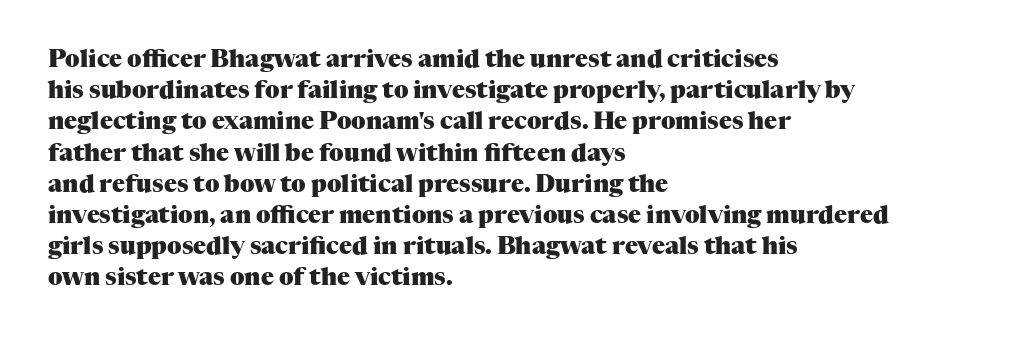
The image shows 24 px bold type, upright; set left-aligned, normal line spacing (1.3x), normal letter spacing, not underlined.
